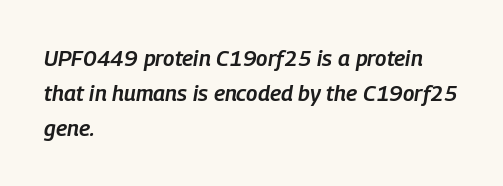
{"italic": "yes", "lean": "right", "slant_degrees": 9, "bold": "semi", "underline": "no", "align": "left", "line_spacing": "normal", "line_spacing_ratio": 1.6, "letter_spacing": "normal", "letter_spacing_em": 0.0, "glyph_px": 22}
